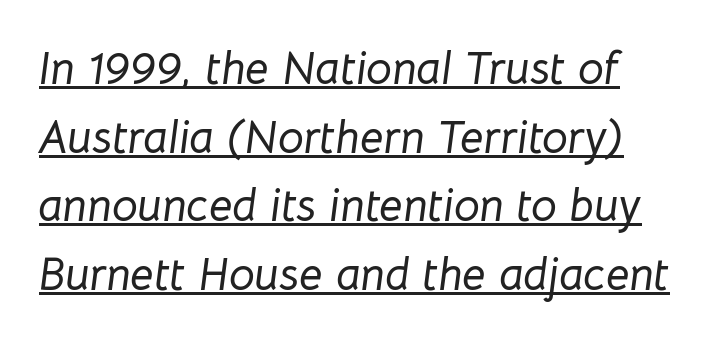
This sample keeps an unexceptional amount of space between lines. Style check: oblique. Varying glyph widths throughout — classic text-font behaviour. Is the letter spacing exaggerated? No — it looks like the ordinary default. Like a heading marked for emphasis, these lines bear an underscore.
